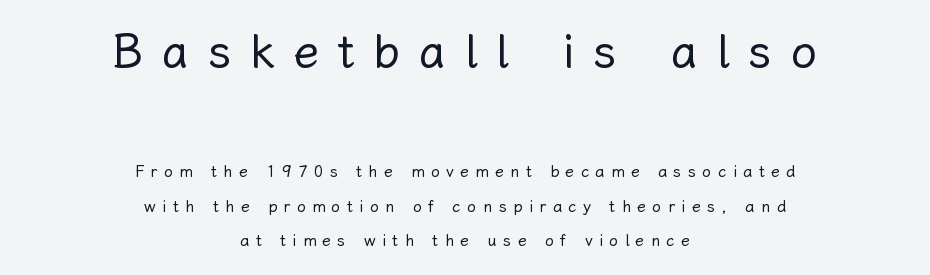
{"italic": "no", "bold": "no", "weight": "regular", "width": "normal", "stroke_contrast": "low", "x_height": "medium", "monospaced": "no", "underline": "no", "align": "center", "line_spacing": "loose", "line_spacing_ratio": 2.16, "letter_spacing": "wide", "letter_spacing_em": 0.4, "larger_block": "first", "size_ratio": 2.94, "glyph_px": 47}
